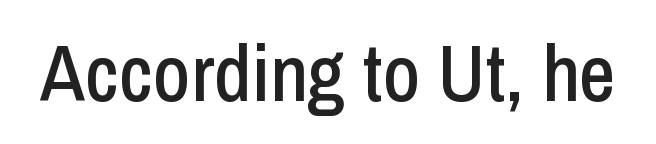
{"serif": "no", "italic": "no", "width": "condensed", "stroke_contrast": "low", "x_height": "medium", "monospaced": "no", "underline": "no", "letter_spacing": "normal", "letter_spacing_em": 0.0, "glyph_px": 80}
